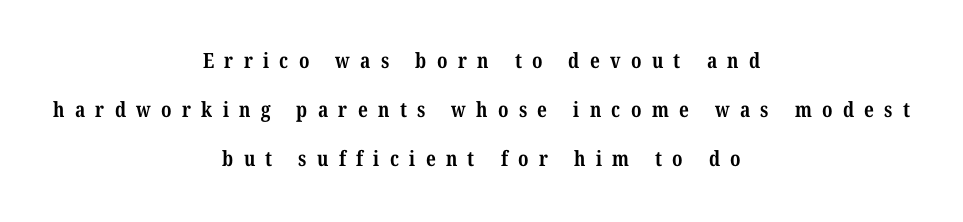
These lines are centered, leaving both edges ragged. Just letters on the line, the space beneath them empty. Set as a true bold cut, around the 700 mark. Between one letter and the next there's a generous, obvious gap.
